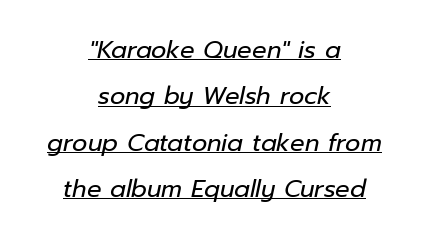
The image shows 24 px text type, italic (leaning right); set centered, loose line spacing (1.93x), normal letter spacing, underlined.
